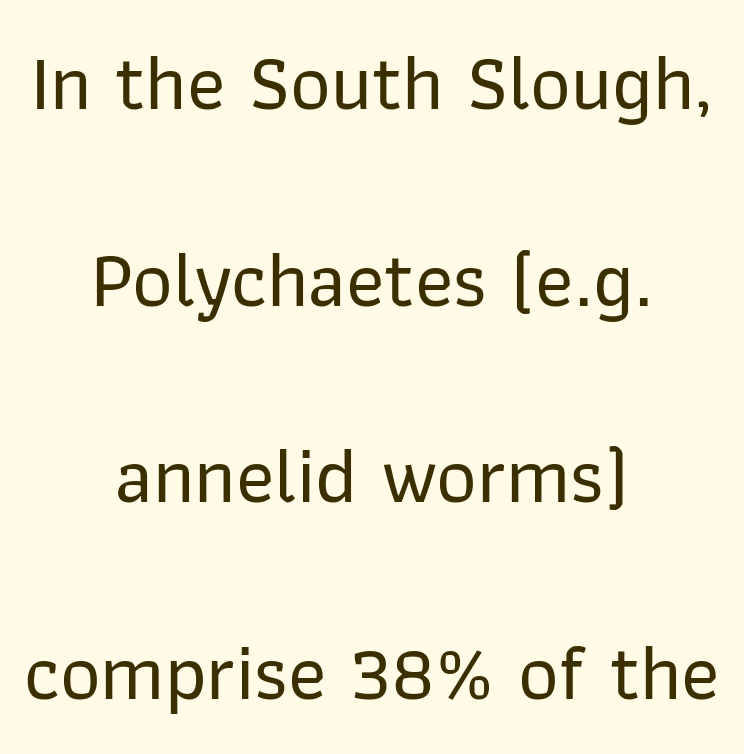
{"serif": "no", "italic": "no", "width": "normal", "stroke_contrast": "low", "x_height": "medium", "monospaced": "no", "underline": "no", "align": "center", "line_spacing": "loose", "line_spacing_ratio": 2.49, "letter_spacing": "normal", "letter_spacing_em": 0.0, "glyph_px": 79}
